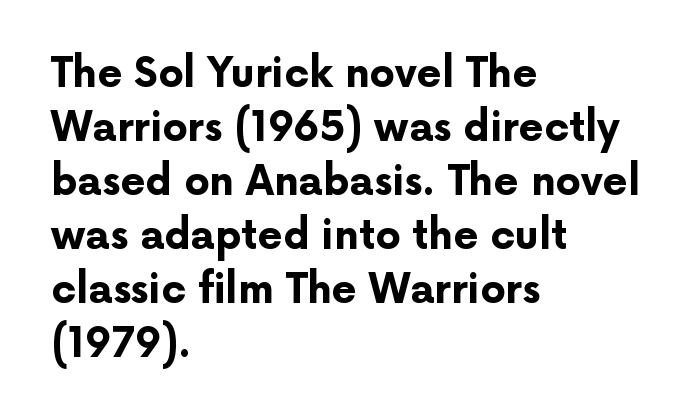
The image shows 40 px bold sans-serif type, upright; set left-aligned, normal line spacing (1.35x), normal letter spacing, not underlined; low stroke contrast and a medium x-height.
